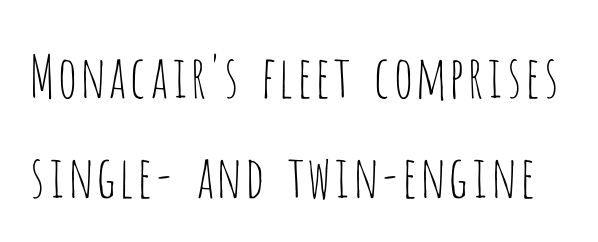
The image shows 58 px thin, condensed sans-serif type, upright; set line spacing 1.72x, normal letter spacing, not underlined; low stroke contrast and a large x-height.
